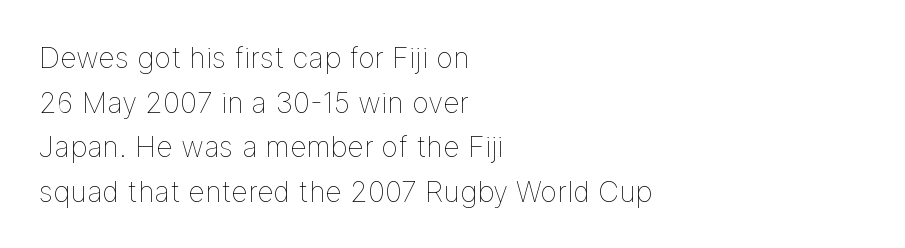
{"italic": "no", "bold": "no", "weight": "thin", "width": "normal", "stroke_contrast": "low", "x_height": "medium", "monospaced": "no", "underline": "no", "align": "left", "line_spacing": "normal", "line_spacing_ratio": 1.54, "letter_spacing": "normal", "letter_spacing_em": 0.0, "glyph_px": 29}
